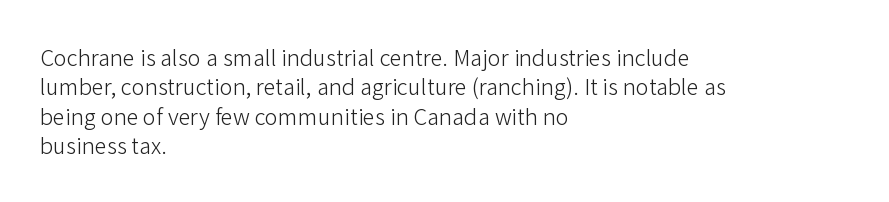
Q: Is the text bold? A: No.
Q: Is the text italic (slanted)? A: No, it is upright.
Q: Is the text underlined? A: No.
Q: How is the paragraph aligned? A: Left-aligned.
Q: Is the spacing between letters normal or unusually wide? A: Normal.
Q: Is the spacing between lines tight, normal or loose? A: Normal.
